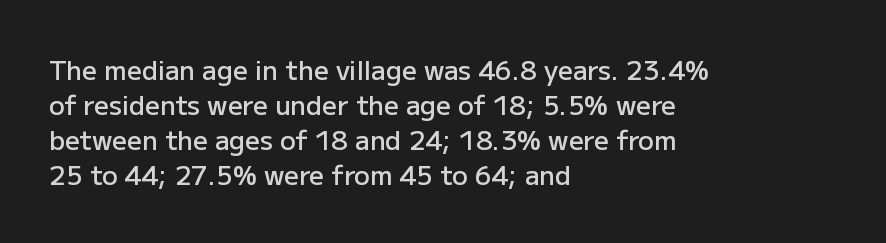
Q: Is the text bold? A: Semi-bold.
Q: Is the text italic (slanted)? A: No, it is upright.
Q: Is the text underlined? A: No.
Q: How is the paragraph aligned? A: Left-aligned.
Q: Is the spacing between letters normal or unusually wide? A: Normal.
Q: Is the spacing between lines tight, normal or loose? A: Normal.
